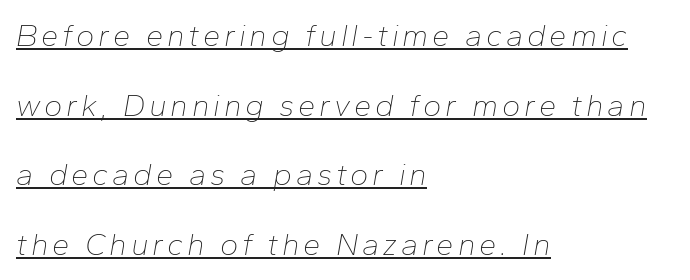
These lines are rendered in a variable-pitch font. This rendering features underlined lettering. Bold? No — there's no thickening of the strokes. The lettering tilts uniformly, giving the passage an italic look. Widely set lines give the paragraph a tall, airy silhouette.
